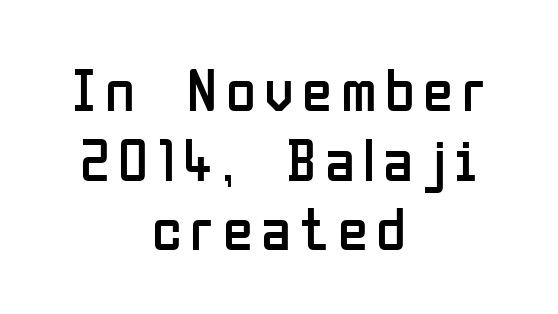
The image shows 61 px regular-weight, condensed sans-serif type, upright; set centered, tight line spacing (1.14x), not underlined; low stroke contrast and a medium x-height.
